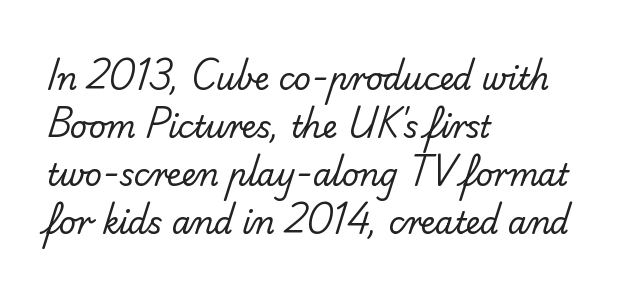
Font category for this specimen: sans-serif. This rendering leaves character spacing at its baseline value. The rendering anchors every line to the left-hand side. Evenly set lines give the paragraph a standard silhouette.
